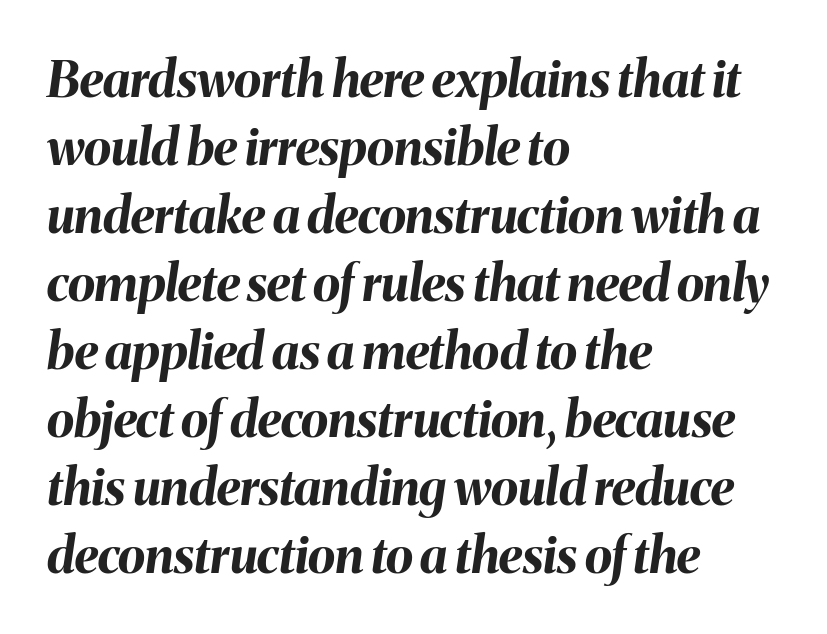
Q: Is the text bold? A: Yes.
Q: Is the text italic (slanted)? A: Yes, it leans right by about 8 degrees.
Q: Is the text underlined? A: No.
Q: How is the paragraph aligned? A: Left-aligned.
Q: Is the spacing between letters normal or unusually wide? A: Normal.
Q: Is the spacing between lines tight, normal or loose? A: Normal.
Q: Width (condensed, normal, or wide)? A: Normal.
Q: Stroke contrast? A: Medium.
Q: x-height? A: Medium.
Q: Monospaced? A: No.
